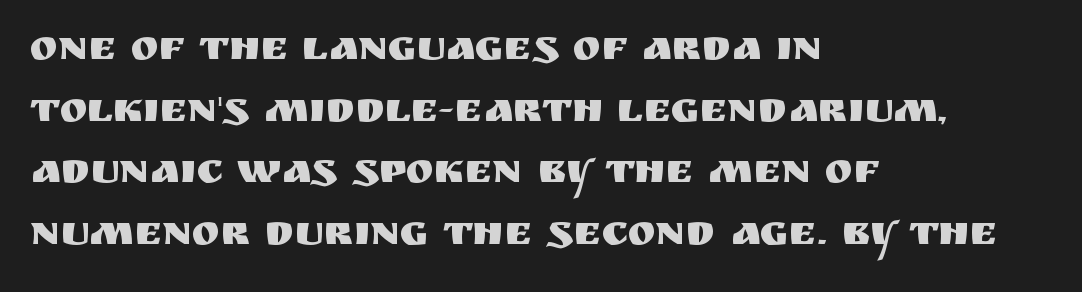
The image shows 42 px sans-serif type, upright; set left-aligned, normal line spacing (1.47x), normal letter spacing, not underlined; medium stroke contrast and a large x-height.
